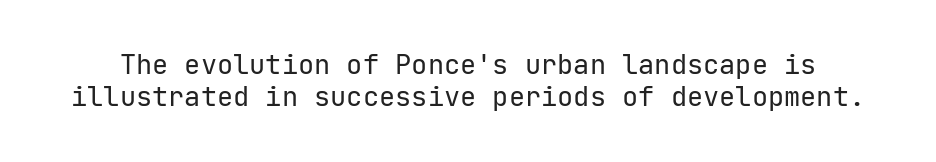
{"italic": "no", "bold": "no", "underline": "no", "line_spacing_ratio": 1.19, "letter_spacing": "normal", "letter_spacing_em": 0.0, "glyph_px": 27}
